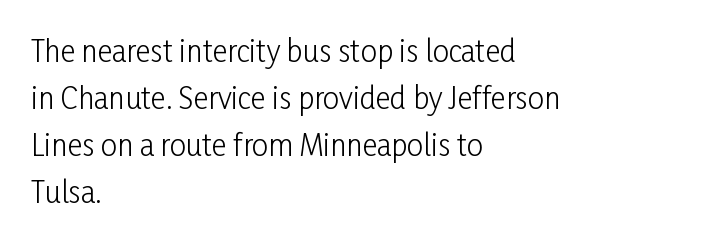
The image shows 29 px light, condensed sans-serif type, upright; set left-aligned, normal line spacing (1.62x), normal letter spacing, not underlined; low stroke contrast and a medium x-height.
